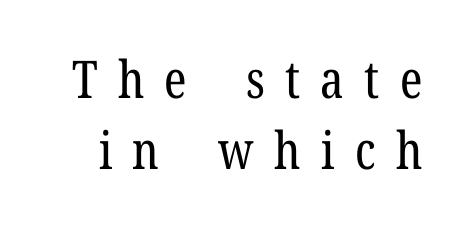
Q: Is the text bold? A: No.
Q: Is the text italic (slanted)? A: No, it is upright.
Q: Is the typeface a serif or a sans-serif typeface? A: Serif.
Q: Is the text underlined? A: No.
Q: Is the spacing between letters normal or unusually wide? A: Unusually wide.
Q: Is the spacing between lines tight, normal or loose? A: Normal.
Q: Width (condensed, normal, or wide)? A: Condensed.
Q: Stroke contrast? A: Low.
Q: x-height? A: Medium.
Q: Monospaced? A: No.
